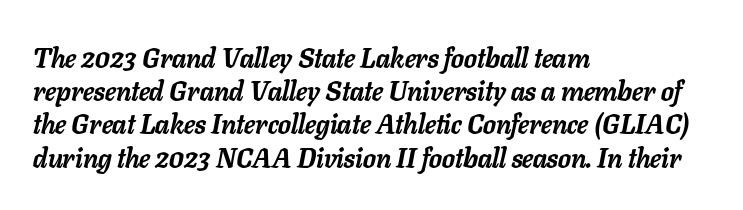
{"italic": "yes", "lean": "right", "slant_degrees": 11, "bold": "yes", "underline": "no", "align": "left", "line_spacing_ratio": 1.23, "letter_spacing": "normal", "letter_spacing_em": 0.0, "glyph_px": 27}
